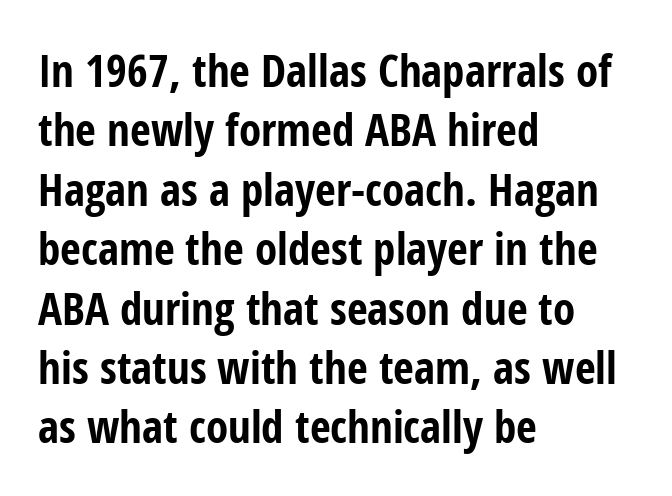
Beneath every word, the page is bare. Horizontal bands of white between lines are of average thickness. If you drew a line through each stem, it would be perfectly vertical. Nobody touched the tracking dial on this one. The ragged edge is on the right, which tells us the setting is flush left. The type family on display is of the sans-serif kind.
